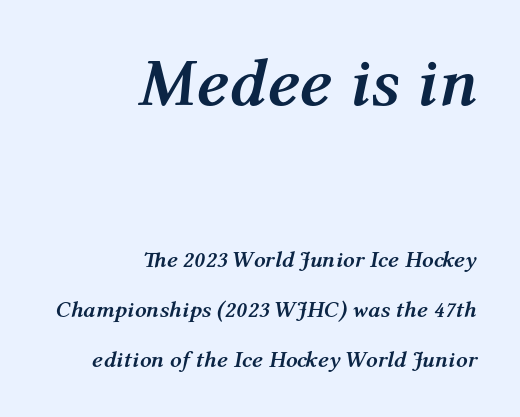
Characters are canted at an angle relative to the baseline's perpendicular. Does the bottom block carry the larger type? No, the top block does. The space directly below the letters is spotless. The strokes are fattened all the way to bold. The type is set solid horizontally, with unmodified tracking.
